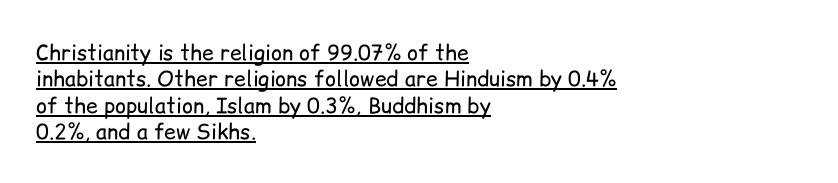
Q: Is the text bold? A: No.
Q: Is the text italic (slanted)? A: No, it is upright.
Q: Is the text underlined? A: Yes.
Q: How is the paragraph aligned? A: Left-aligned.
Q: Is the spacing between letters normal or unusually wide? A: Normal.
Q: Is the spacing between lines tight, normal or loose? A: Normal.
